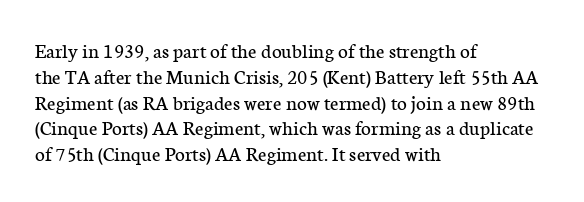
Q: Is the text bold? A: No.
Q: Is the text italic (slanted)? A: No, it is upright.
Q: Is the text underlined? A: No.
Q: How is the paragraph aligned? A: Left-aligned.
Q: Is the spacing between letters normal or unusually wide? A: Normal.
